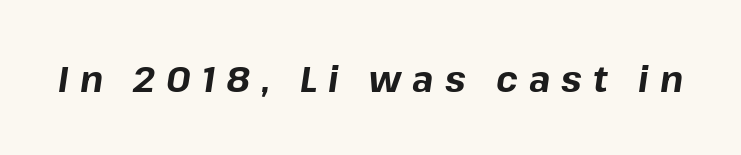
Think of a printed novel: that variable character pitch is what you see here. Look at the tracking — it's clearly loosened, letters drifting apart. The passage shown is not underscored anywhere. This is oblique type, the kind used for emphasis or titles. How heavy is the stroke? Heavy — this is a bold.
